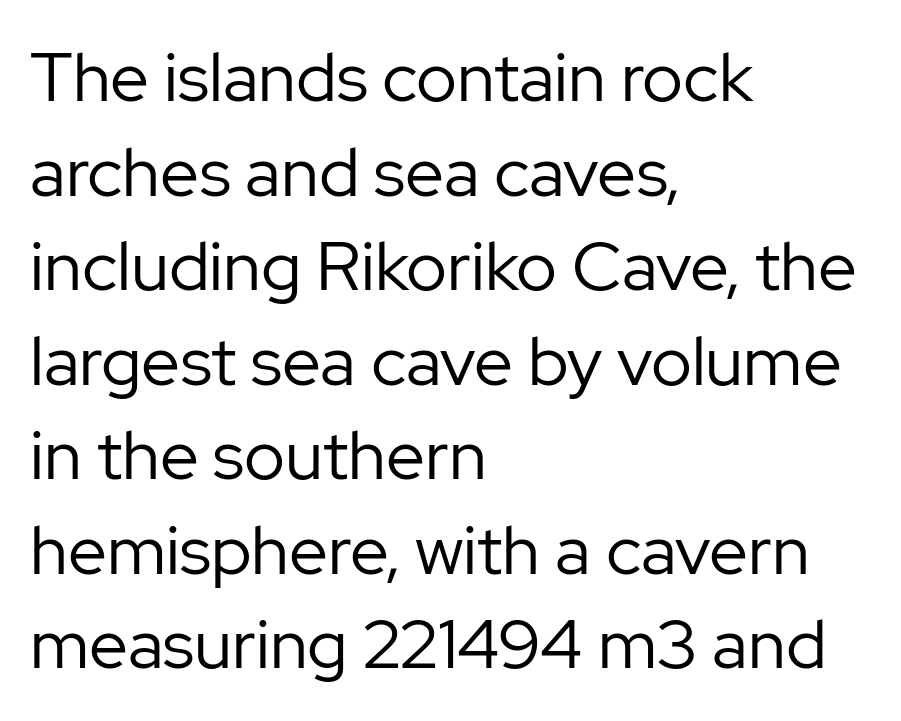
Teacher's note: observe the even left margin — that is flush-left alignment. Think standard paragraph weight, or any step lighter than that. The tracking reads as untouched default to a designer's eye. Classification — sans serif.
